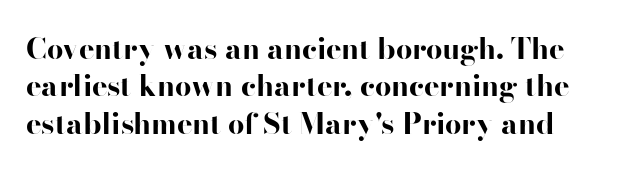
The image shows 29 px bold, wide sans-serif type, upright; set normal line spacing (1.29x), normal letter spacing, not underlined; high stroke contrast and a small x-height.
